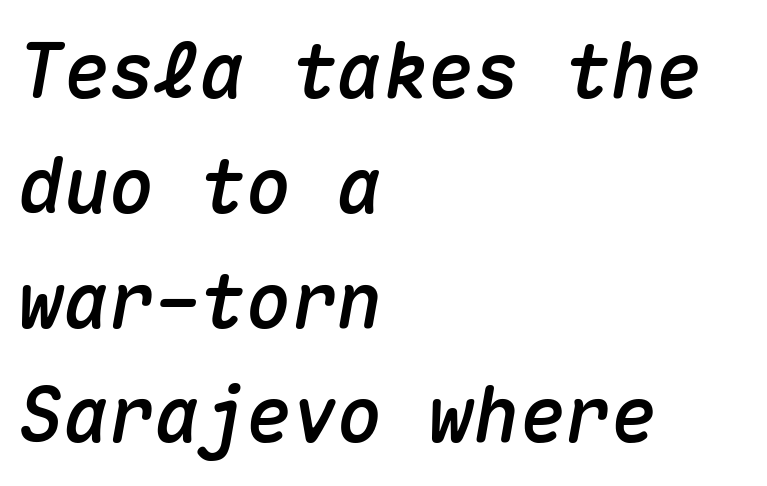
{"italic": "yes", "lean": "right", "slant_degrees": 10, "width": "normal", "stroke_contrast": "medium", "x_height": "medium", "monospaced": "yes", "underline": "no", "align": "left", "line_spacing": "normal", "line_spacing_ratio": 1.51, "letter_spacing": "normal", "letter_spacing_em": 0.0, "glyph_px": 76}
